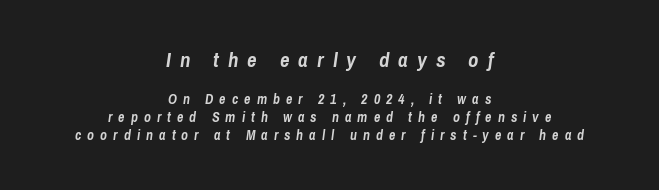
{"italic": "yes", "lean": "right", "slant_degrees": 8, "bold": "yes", "underline": "no", "align": "center", "line_spacing": "normal", "line_spacing_ratio": 1.26, "letter_spacing": "wide", "letter_spacing_em": 0.43, "larger_block": "first", "size_ratio": 1.5, "glyph_px": 21}
